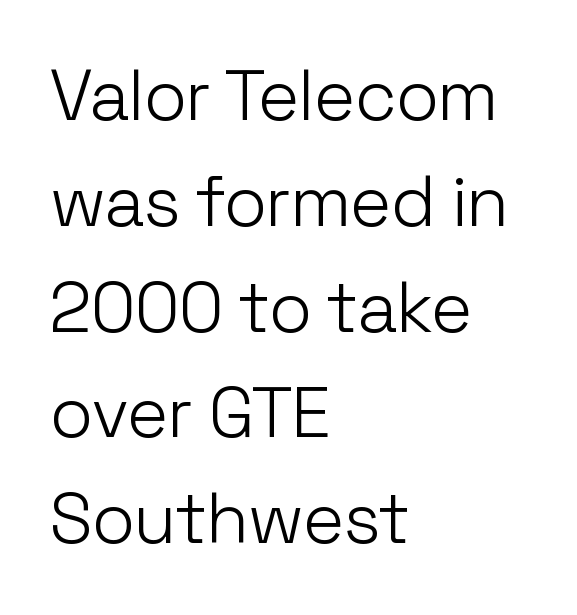
No feet cap the strokes, marking this as sans-serif type. Compared with typical paragraphs, the rows here are spaced about the same. The gaps between neighbouring characters are ordinary and unremarkable. One-word summary of the alignment: left. A typesetter would mark this as roman, not italic.
